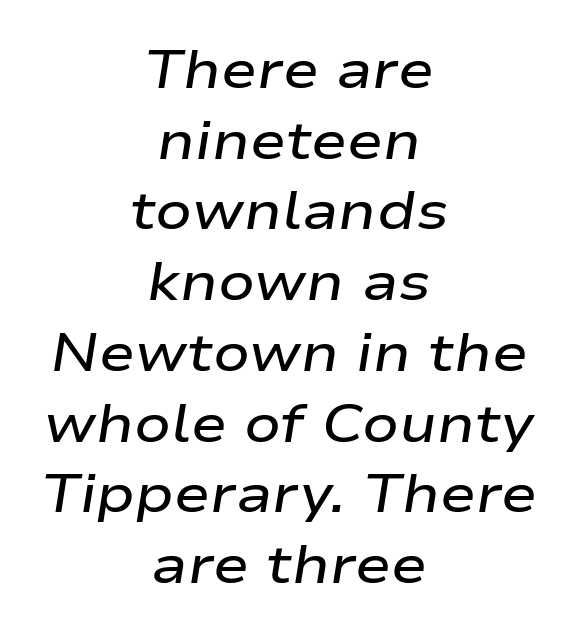
The image shows 54 px semibold, wide type, italic (leaning right); set centered, normal line spacing (1.31x), normal letter spacing, not underlined; low stroke contrast and a medium x-height.
